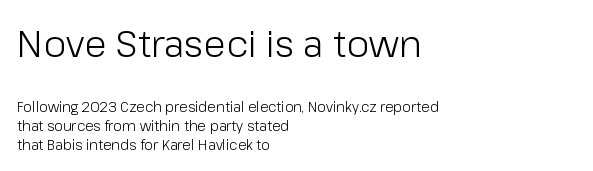
The image shows 37 px light sans-serif type, upright; set left-aligned, normal line spacing (1.36x), normal letter spacing, not underlined; the first (top) block is 2.64x larger; low stroke contrast and a medium x-height.
